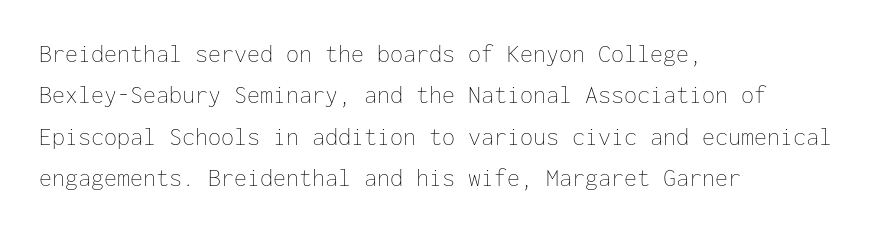
Q: Is the text bold? A: No.
Q: Is the text italic (slanted)? A: No, it is upright.
Q: Is the text underlined? A: No.
Q: How is the paragraph aligned? A: Left-aligned.
Q: Is the spacing between letters normal or unusually wide? A: Normal.
Q: Is the spacing between lines tight, normal or loose? A: Normal.
